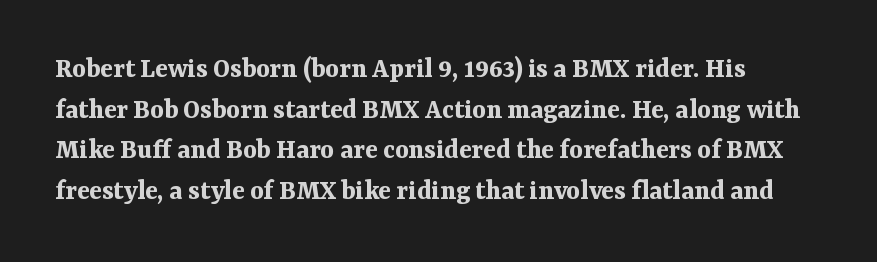
Q: Is the text bold? A: Yes.
Q: Is the text italic (slanted)? A: No, it is upright.
Q: Is the typeface a serif or a sans-serif typeface? A: Serif.
Q: Is the text underlined? A: No.
Q: Is the spacing between letters normal or unusually wide? A: Normal.
Q: Is the spacing between lines tight, normal or loose? A: Normal.
Q: Width (condensed, normal, or wide)? A: Normal.
Q: Stroke contrast? A: Medium.
Q: x-height? A: Medium.
Q: Monospaced? A: No.
